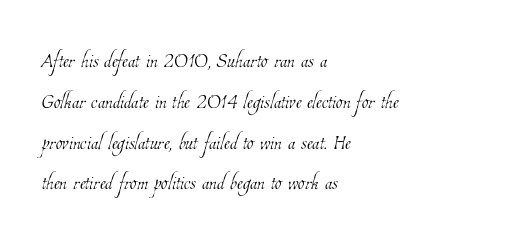
Q: Is the text bold? A: No.
Q: Is the text underlined? A: No.
Q: How is the paragraph aligned? A: Left-aligned.
Q: Is the spacing between letters normal or unusually wide? A: Normal.
Q: Is the spacing between lines tight, normal or loose? A: Normal.
